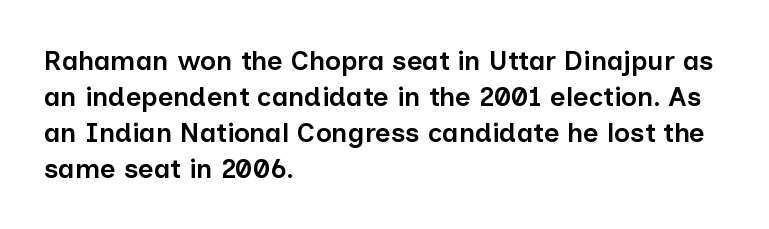
Q: Is the text bold? A: Semi-bold.
Q: Is the text italic (slanted)? A: No, it is upright.
Q: Is the text underlined? A: No.
Q: How is the paragraph aligned? A: Left-aligned.
Q: Is the spacing between letters normal or unusually wide? A: Normal.
Q: Is the spacing between lines tight, normal or loose? A: Normal.
